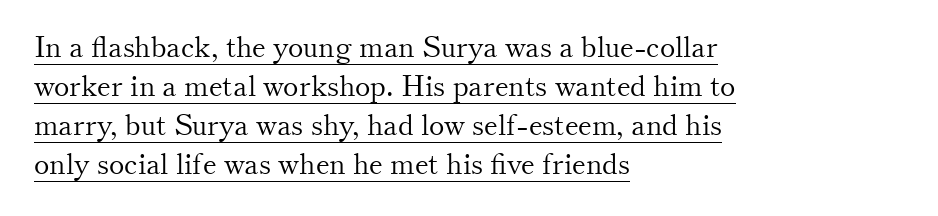
Successive baselines arrive at the customary interval. Caption: face not bold, strokes unweighted. In terms of letterspacing, this is plain default setting. The passage is arranged the way most books set body copy — flush left.
